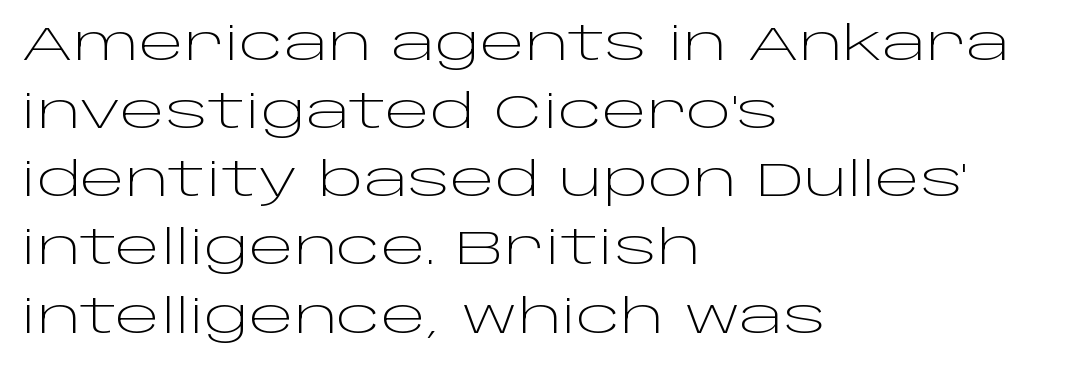
The strokes are not fattened; the text isn't bold. The specimen reads as upright at a glance. Varying glyph widths throughout — classic text-font behaviour. The space between consecutive lines is moderate.
